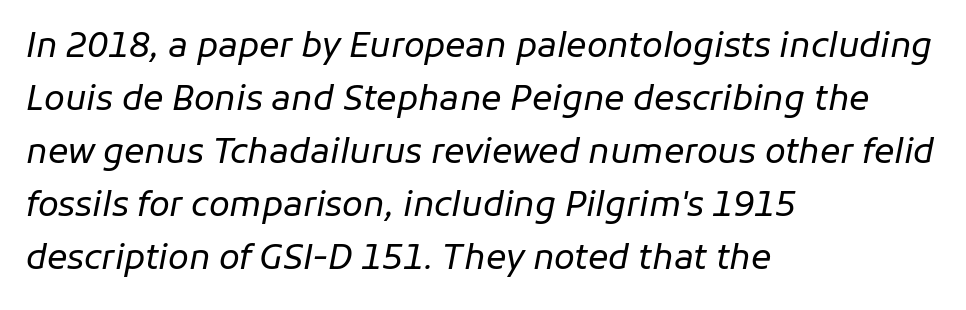
{"italic": "yes", "lean": "right", "slant_degrees": 11, "bold": "no", "weight": "regular", "width": "normal", "stroke_contrast": "low", "x_height": "medium", "monospaced": "no", "underline": "no", "align": "left", "line_spacing": "normal", "line_spacing_ratio": 1.56, "letter_spacing": "normal", "letter_spacing_em": 0.0, "glyph_px": 34}
